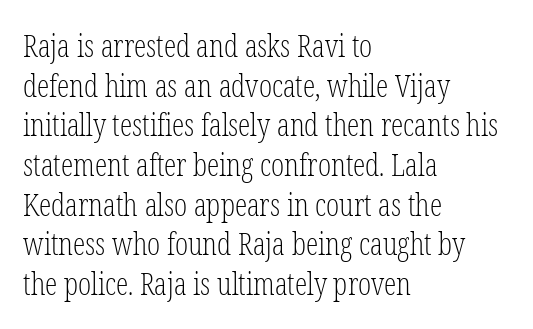
Q: Is the text bold? A: No.
Q: Is the text italic (slanted)? A: No, it is upright.
Q: Is the typeface a serif or a sans-serif typeface? A: Serif.
Q: Is the text underlined? A: No.
Q: How is the paragraph aligned? A: Left-aligned.
Q: Is the spacing between letters normal or unusually wide? A: Normal.
Q: Is the spacing between lines tight, normal or loose? A: Normal.
Q: Width (condensed, normal, or wide)? A: Condensed.
Q: Stroke contrast? A: Low.
Q: x-height? A: Medium.
Q: Monospaced? A: No.
